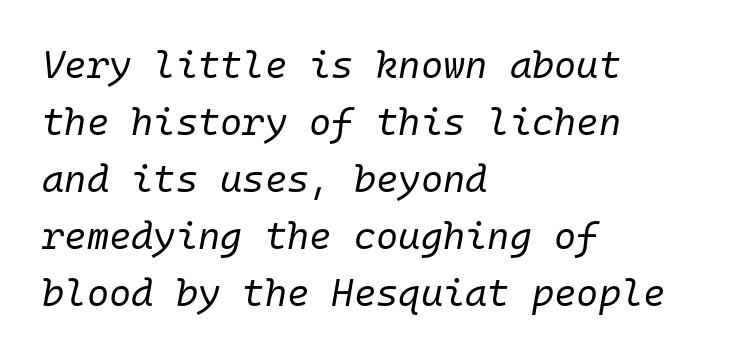
{"italic": "yes", "lean": "right", "slant_degrees": 10, "bold": "no", "weight": "regular", "width": "normal", "stroke_contrast": "low", "x_height": "medium", "monospaced": "yes", "underline": "no", "align": "left", "line_spacing": "normal", "line_spacing_ratio": 1.5, "letter_spacing": "normal", "letter_spacing_em": 0.0, "glyph_px": 38}
